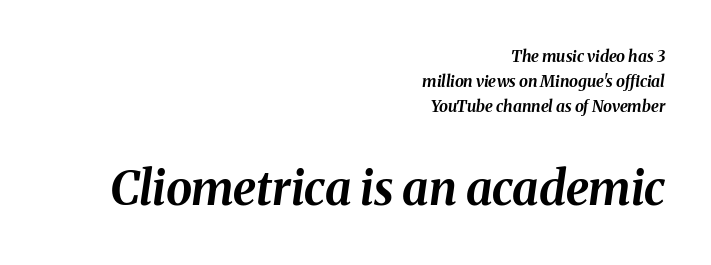
{"italic": "yes", "lean": "right", "slant_degrees": 8, "bold": "yes", "weight": "bold", "width": "normal", "stroke_contrast": "medium", "x_height": "medium", "monospaced": "no", "underline": "no", "align": "right", "line_spacing": "normal", "line_spacing_ratio": 1.56, "letter_spacing": "normal", "letter_spacing_em": 0.0, "larger_block": "second", "size_ratio": 2.94, "glyph_px": 47}
